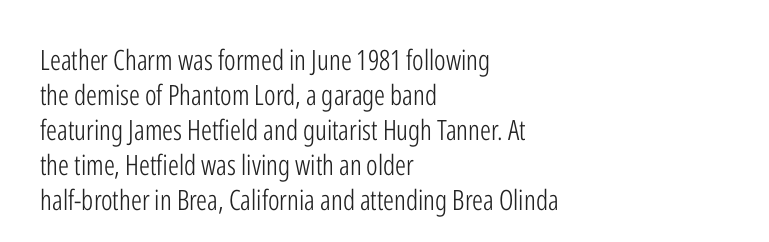
The image shows 28 px light, condensed sans-serif type, upright; set left-aligned, normal line spacing (1.25x), normal letter spacing, not underlined; low stroke contrast and a medium x-height.
